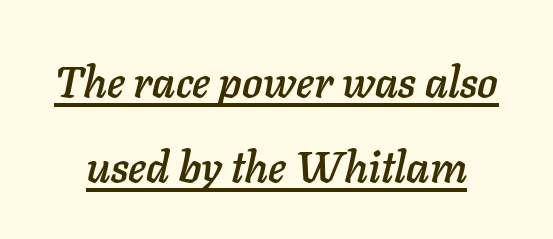
Q: Is the text italic (slanted)? A: Yes, it leans right by about 11 degrees.
Q: Is the text underlined? A: Yes.
Q: Is the spacing between letters normal or unusually wide? A: Normal.
Q: Is the spacing between lines tight, normal or loose? A: Loose.
Q: Width (condensed, normal, or wide)? A: Normal.
Q: Stroke contrast? A: Low.
Q: x-height? A: Medium.
Q: Monospaced? A: No.
